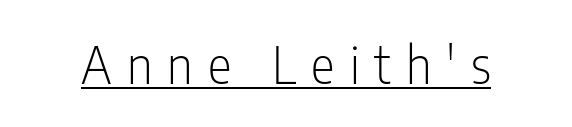
Tracking value appears strongly positive — letters spread wide. These lines are rendered in a variable-pitch font. The glyphs in this specimen are sans serif. Stroke thickness stays within the range of a standard reading face or lighter. Looks like someone drew a line under every word here.
